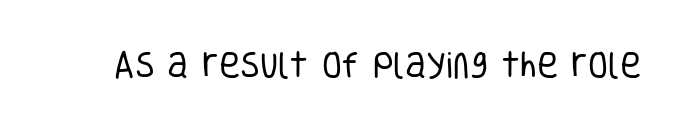
Notice how the stems are strictly vertical — no italics here. This is not heavy type; no bold has been used. The specimen omits any rule beneath the text block's lines. In terms of letterform style, serifs are entirely absent. Is this a fixed-width face? No — the glyphs have proportional, varying widths. No extra tracking has been applied to these lines.
